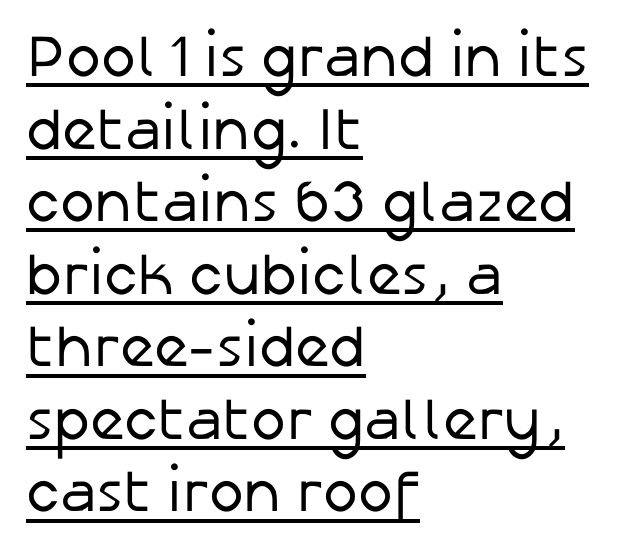
Q: Is the text bold? A: No.
Q: Is the text italic (slanted)? A: No, it is upright.
Q: Is the typeface a serif or a sans-serif typeface? A: Sans-serif.
Q: Is the text underlined? A: Yes.
Q: How is the paragraph aligned? A: Left-aligned.
Q: Is the spacing between letters normal or unusually wide? A: Normal.
Q: Width (condensed, normal, or wide)? A: Normal.
Q: Stroke contrast? A: Low.
Q: x-height? A: Medium.
Q: Monospaced? A: No.
